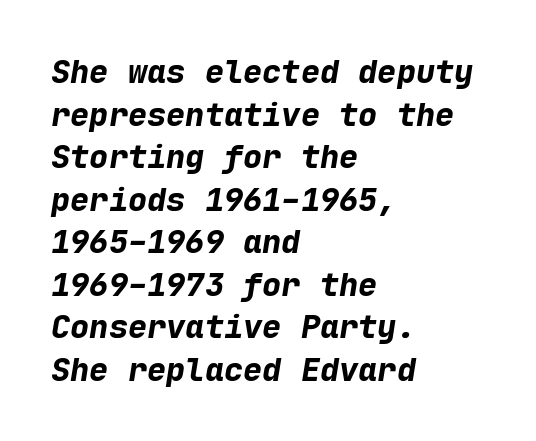
Q: Is the text bold? A: Yes.
Q: Is the text italic (slanted)? A: Yes, it leans right by about 9 degrees.
Q: Is the text underlined? A: No.
Q: How is the paragraph aligned? A: Left-aligned.
Q: Is the spacing between letters normal or unusually wide? A: Normal.
Q: Is the spacing between lines tight, normal or loose? A: Normal.
Q: Width (condensed, normal, or wide)? A: Normal.
Q: Stroke contrast? A: Low.
Q: x-height? A: Medium.
Q: Monospaced? A: Yes.
